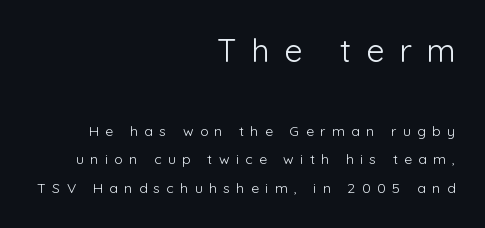
This is sans-serif lettering, the kind often seen on screens and signage. A great deal of white space separates one row of letters from the next. The font sits on the lighter half of the weight spectrum, regular included. The face used here is rendered with a markedly widened letterfit. Block one is the big one; block two sits smaller underneath. Is this a fixed-width face? No — the glyphs have proportional, varying widths.
